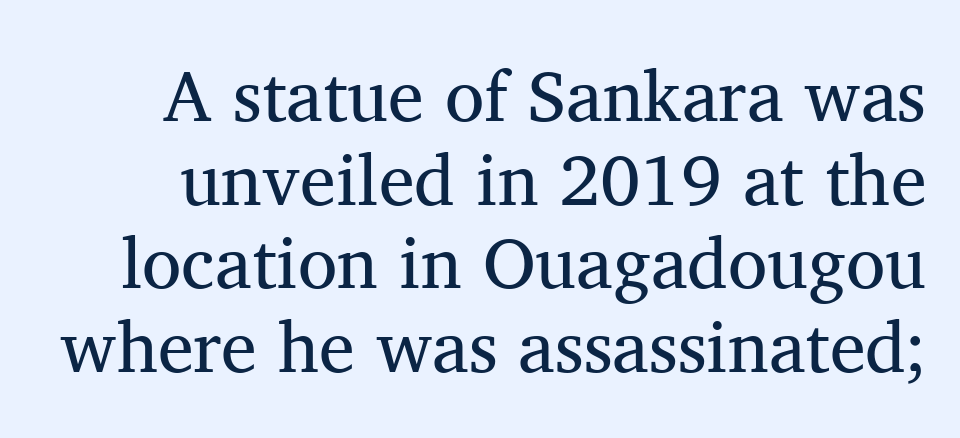
{"serif": "yes", "italic": "no", "bold": "no", "weight": "regular", "width": "normal", "stroke_contrast": "medium", "x_height": "medium", "monospaced": "no", "underline": "no", "line_spacing_ratio": 1.16, "letter_spacing": "normal", "letter_spacing_em": 0.0, "glyph_px": 72}
